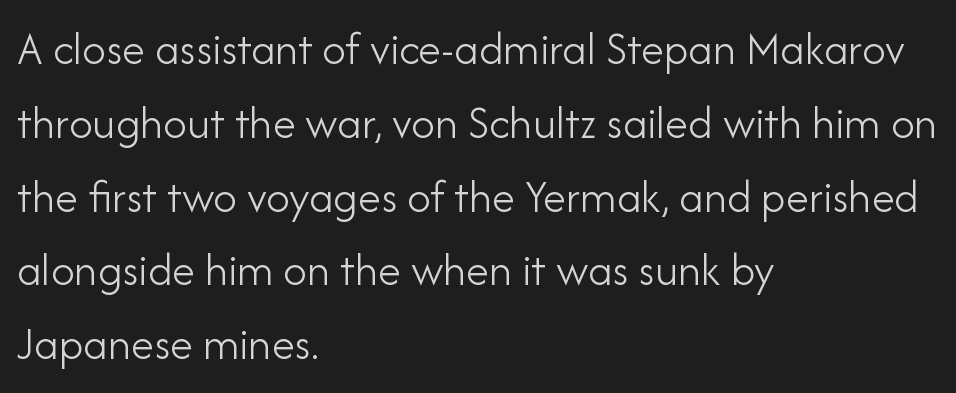
{"serif": "no", "italic": "no", "bold": "no", "weight": "light", "width": "normal", "stroke_contrast": "low", "x_height": "small", "monospaced": "no", "underline": "no", "align": "left", "line_spacing": "normal", "line_spacing_ratio": 1.57, "letter_spacing": "normal", "letter_spacing_em": 0.0, "glyph_px": 47}
